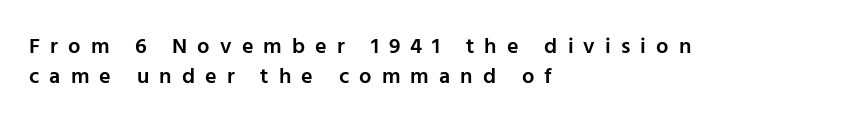
Stems and bowls a touch heavier than normal — semibold. Letters rest on an invisible, unmarked baseline. How are the letters spaced? Widely, with obvious added tracking. Quick note: not italic, upright. Regular leading.
